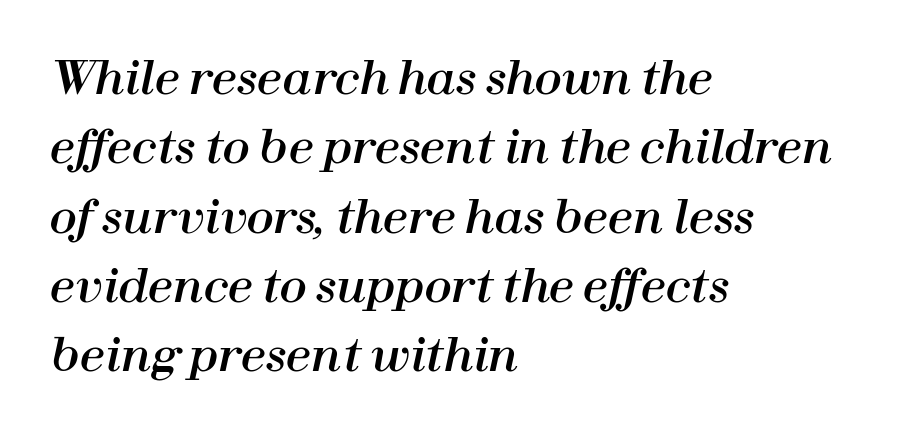
Q: Is the text italic (slanted)? A: Yes, it leans right by about 12 degrees.
Q: Is the text underlined? A: No.
Q: How is the paragraph aligned? A: Left-aligned.
Q: Is the spacing between letters normal or unusually wide? A: Normal.
Q: Is the spacing between lines tight, normal or loose? A: Normal.
Q: Width (condensed, normal, or wide)? A: Normal.
Q: Stroke contrast? A: High.
Q: x-height? A: Medium.
Q: Monospaced? A: No.
